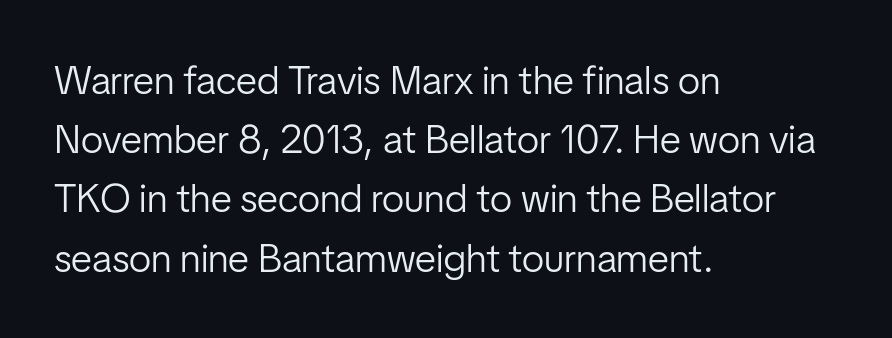
{"serif": "no", "italic": "no", "bold": "no", "weight": "light", "width": "condensed", "stroke_contrast": "low", "x_height": "medium", "monospaced": "no", "underline": "no", "align": "left", "line_spacing": "normal", "line_spacing_ratio": 1.48, "letter_spacing": "normal", "letter_spacing_em": 0.0, "glyph_px": 40}
